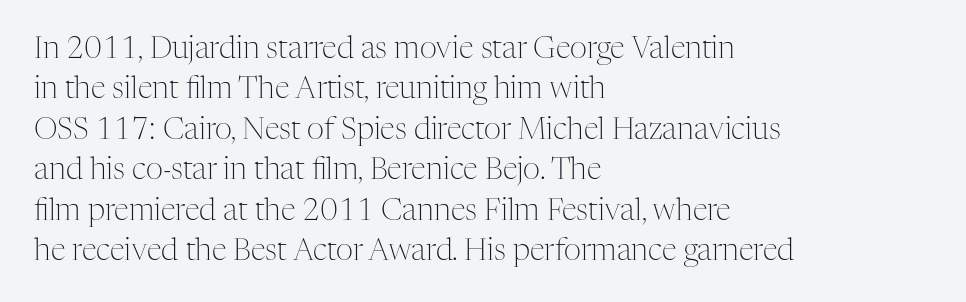
Just letters on the line, the space beneath them empty. This is serif lettering, the kind often seen in printed books. The designer left line spacing at the default. This sample has the flowing, uneven cadence of proportional lettering.
